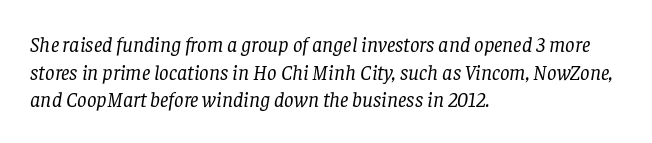
Q: Is the text bold? A: No.
Q: Is the text italic (slanted)? A: Yes, it leans right by about 8 degrees.
Q: Is the text underlined? A: No.
Q: How is the paragraph aligned? A: Left-aligned.
Q: Is the spacing between letters normal or unusually wide? A: Normal.
Q: Is the spacing between lines tight, normal or loose? A: Normal.
